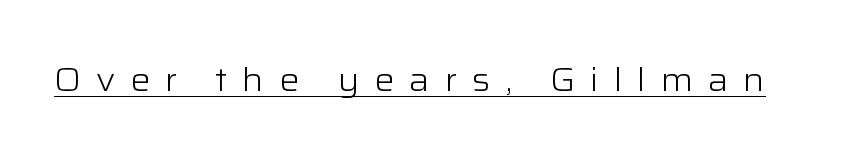
Q: Is the text bold? A: No.
Q: Is the text italic (slanted)? A: No, it is upright.
Q: Is the typeface a serif or a sans-serif typeface? A: Sans-serif.
Q: Is the text underlined? A: Yes.
Q: Is the spacing between letters normal or unusually wide? A: Unusually wide.
Q: Width (condensed, normal, or wide)? A: Wide.
Q: Stroke contrast? A: Low.
Q: x-height? A: Medium.
Q: Monospaced? A: No.
